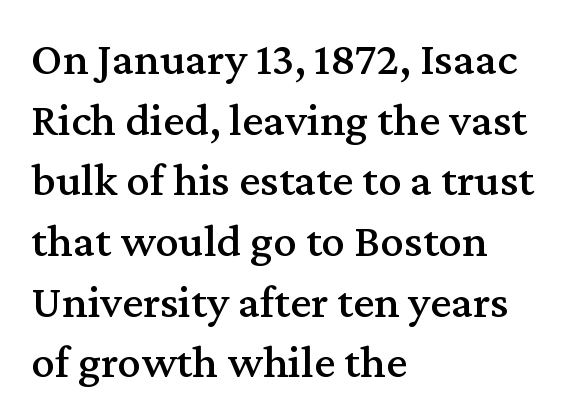
Q: Is the text italic (slanted)? A: No, it is upright.
Q: Is the typeface a serif or a sans-serif typeface? A: Serif.
Q: Is the text underlined? A: No.
Q: How is the paragraph aligned? A: Left-aligned.
Q: Is the spacing between letters normal or unusually wide? A: Normal.
Q: Is the spacing between lines tight, normal or loose? A: Normal.
Q: Width (condensed, normal, or wide)? A: Normal.
Q: Stroke contrast? A: Medium.
Q: x-height? A: Medium.
Q: Monospaced? A: No.
